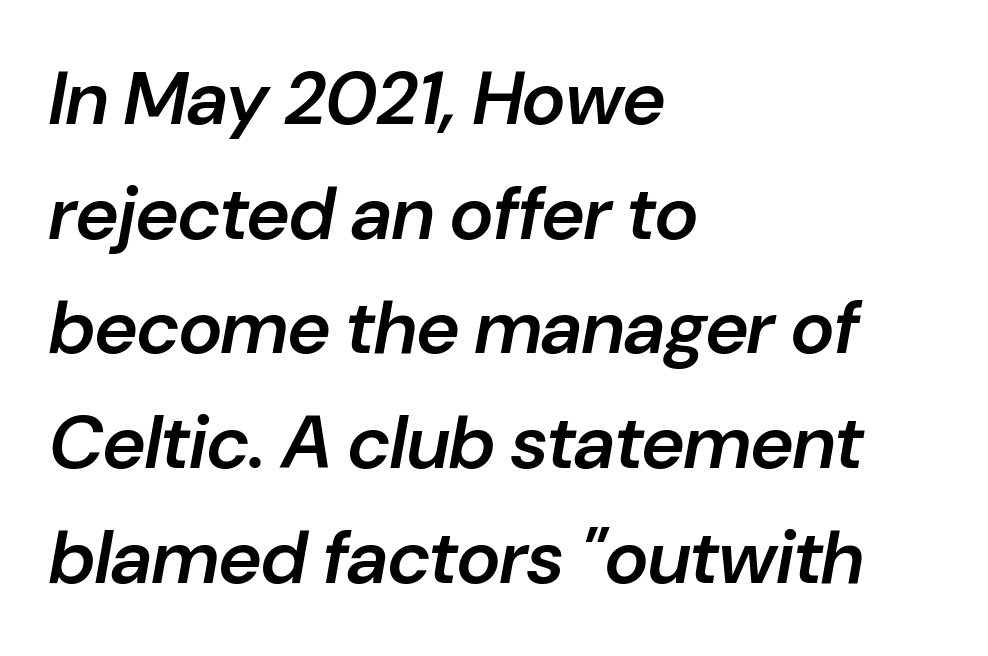
Notice how the passage keeps a crisp vertical edge on the left only. Letter spacing: default. The characters look somewhat weighty, a semibold short of true bold. Bare-footed words on every line. This sample uses an oblique cut, with every glyph tilted off the vertical.
